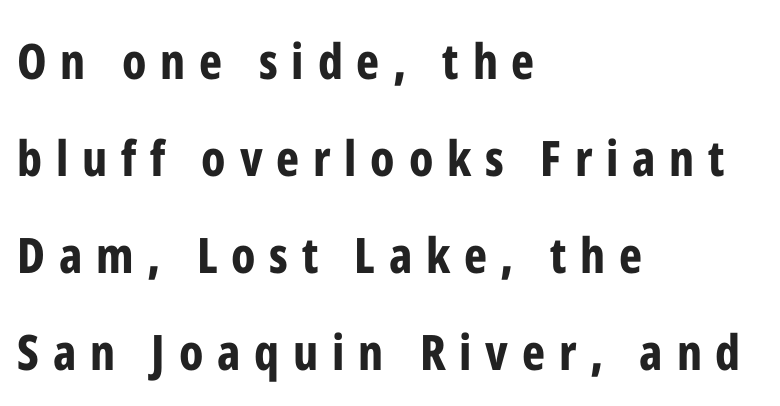
One glance says open: line gaps are wider than usual. No feet cap the strokes, marking this as sans-serif type. I'd describe the lettering as bold — thick and assertive. This sample has the flowing, uneven cadence of proportional lettering. Horizontal alignment here is leftward, the default for most running prose.
